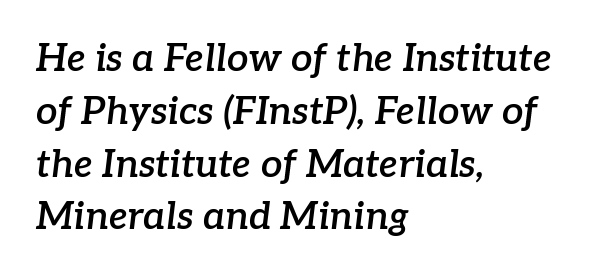
The lines are quadded left. Looking at the ascenders, they clearly lean. This is serif lettering, the kind often seen in printed books. Plain, unruled lines of type.
